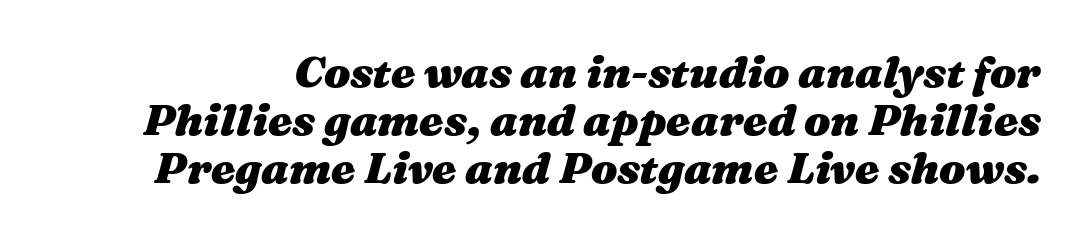
{"italic": "yes", "lean": "right", "slant_degrees": 16, "bold": "yes", "weight": "heavy", "width": "wide", "stroke_contrast": "medium", "x_height": "medium", "monospaced": "no", "underline": "no", "line_spacing": "tight", "line_spacing_ratio": 1.09, "letter_spacing": "normal", "letter_spacing_em": 0.0, "glyph_px": 44}
